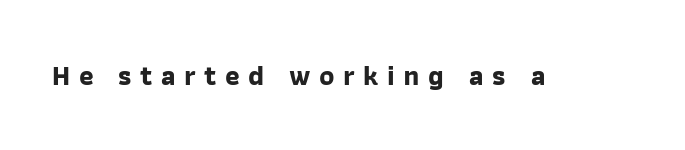
The image shows 28 px bold sans-serif type; set unusually wide letter spacing (+0.3 em), not underlined; low stroke contrast and a medium x-height.
